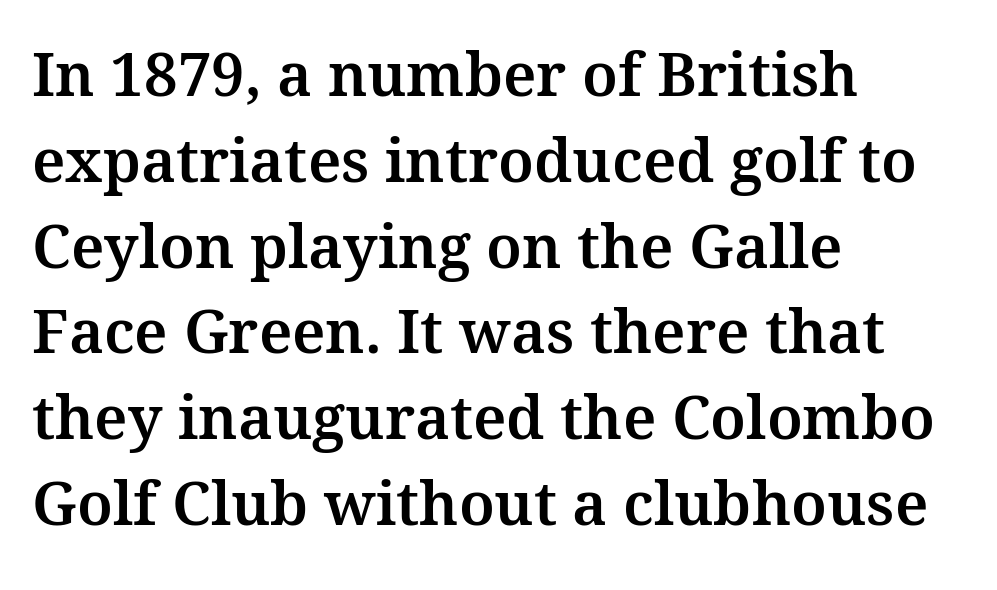
Q: Is the text italic (slanted)? A: No, it is upright.
Q: Is the typeface a serif or a sans-serif typeface? A: Serif.
Q: Is the text underlined? A: No.
Q: How is the paragraph aligned? A: Left-aligned.
Q: Is the spacing between letters normal or unusually wide? A: Normal.
Q: Is the spacing between lines tight, normal or loose? A: Normal.
Q: Width (condensed, normal, or wide)? A: Normal.
Q: Stroke contrast? A: Medium.
Q: x-height? A: Medium.
Q: Monospaced? A: No.
